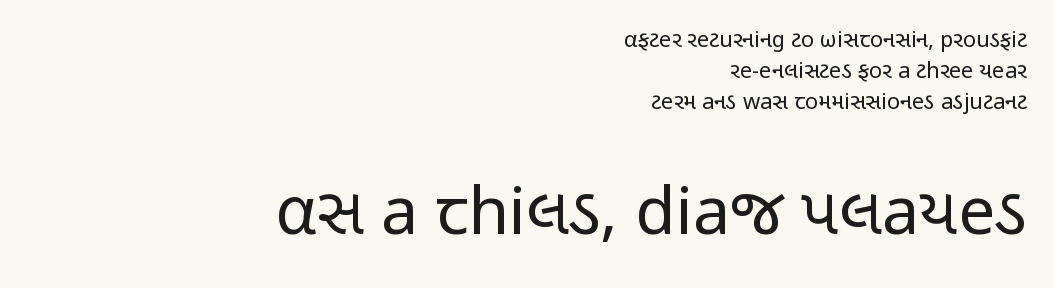
Is this a heavy cut? Hardly; it is regular or lighter. Unlike italic type, these characters show no tilt at all. What's the leading like? Ordinary, nothing unusual. Check where the strokes stop: nothing finishes them off — pure sans.
